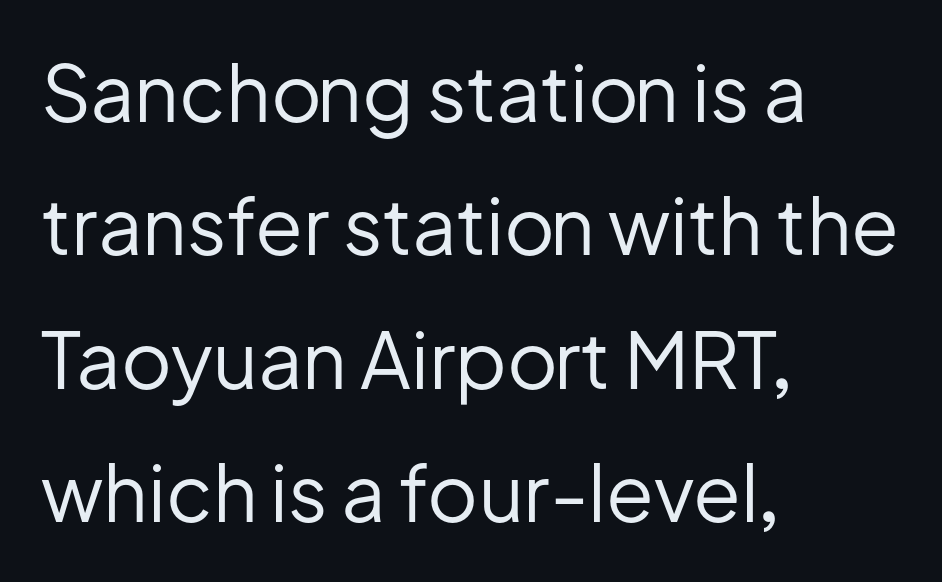
{"serif": "no", "italic": "no", "bold": "no", "weight": "regular", "width": "normal", "stroke_contrast": "low", "x_height": "medium", "monospaced": "no", "underline": "no", "align": "left", "line_spacing_ratio": 1.71, "letter_spacing": "normal", "letter_spacing_em": 0.0, "glyph_px": 78}
